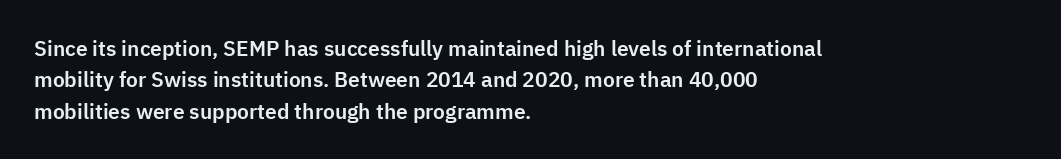
The image shows 21 px text type, upright; set left-aligned, normal line spacing (1.49x), normal letter spacing, not underlined.
